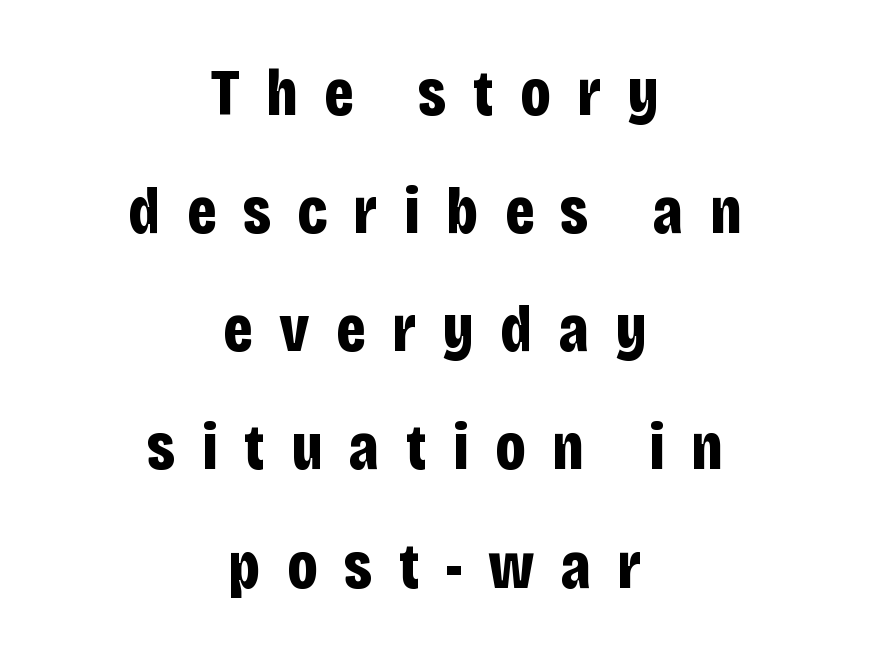
Q: Is the text bold? A: Yes.
Q: Is the text italic (slanted)? A: No, it is upright.
Q: Is the typeface a serif or a sans-serif typeface? A: Sans-serif.
Q: Is the text underlined? A: No.
Q: How is the paragraph aligned? A: Centered.
Q: Is the spacing between letters normal or unusually wide? A: Unusually wide.
Q: Width (condensed, normal, or wide)? A: Condensed.
Q: Stroke contrast? A: Low.
Q: x-height? A: Large.
Q: Monospaced? A: No.
